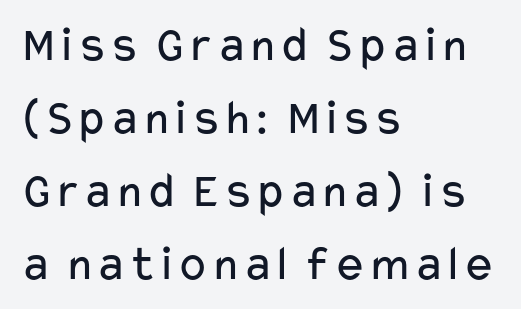
{"serif": "no", "italic": "no", "bold": "no", "weight": "regular", "width": "wide", "stroke_contrast": "low", "x_height": "medium", "monospaced": "no", "underline": "no", "align": "left", "line_spacing": "normal", "line_spacing_ratio": 1.46, "letter_spacing": "normal", "letter_spacing_em": 0.0, "glyph_px": 50}
